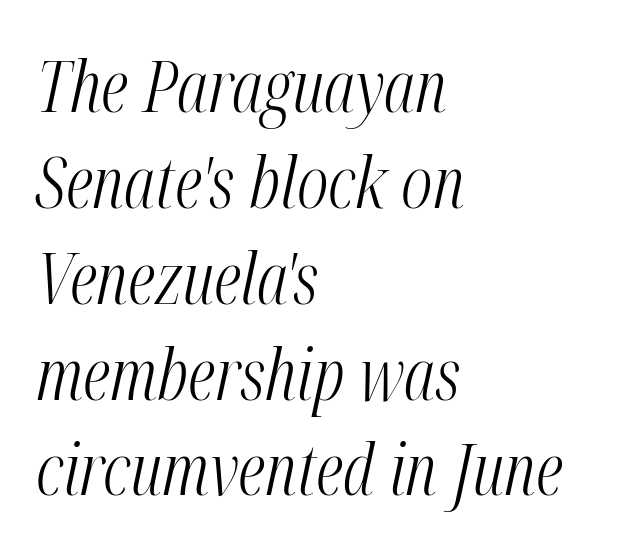
The face used here has a pronounced slope to its letters. What's the leading like? Ordinary, nothing unusual. The face used here is rendered with its standard letterfit. A student would call this left alignment; a typographer would say flush left, rag right.
